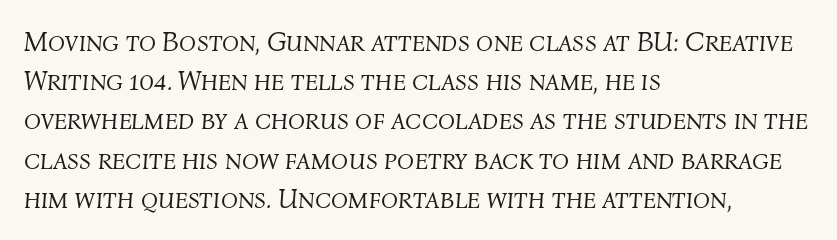
Decoration check: the copy has no underline. The passage shown leans; its letterforms are oblique. Horizontally, the lines are justified to the leading edge only. This sample has the flowing, uneven cadence of proportional lettering. How are the letters spaced? Ordinarily, with no added tracking.
